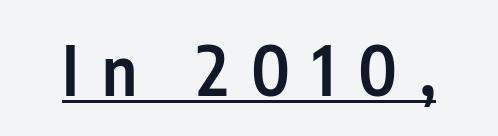
The gaps between neighbouring characters are conspicuously large. You can tell from the bare stems that sans-serif type was used. Every stem runs plumb, perpendicular to the baseline. A fair bit of extra ink — the face is semibold, not bold. Do the characters align in a grid? No, the font is proportional. Caption: lettering with a line underneath.
